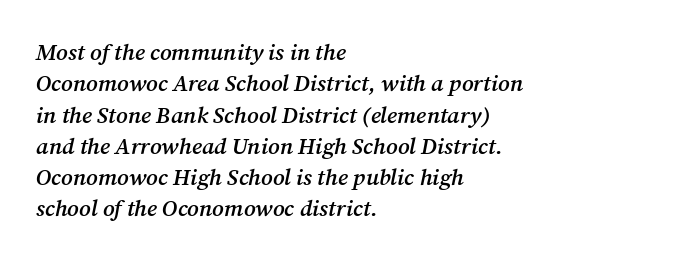
Notice the strokes are somewhat thickened but not fully heavy: this is a semibold. The rows are spaced the way most documents space them. The ragged edge is on the right, which tells us the setting is flush left. Designer's note — italics engaged. Descender tails drop into unmarked territory.
